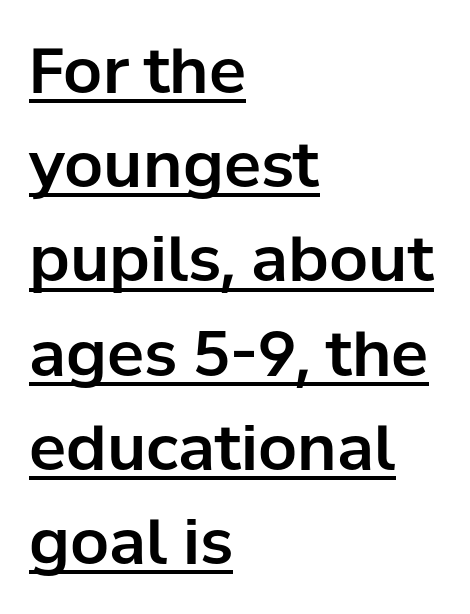
The image shows 62 px sans-serif type, upright; set left-aligned, normal line spacing (1.52x), normal letter spacing, underlined; low stroke contrast and a medium x-height.
